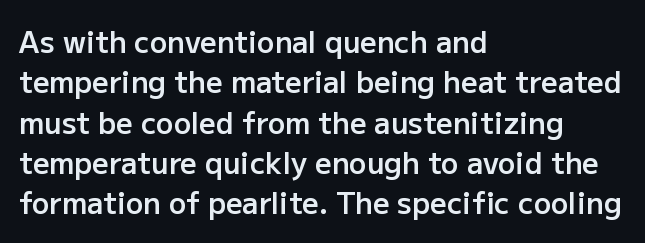
Rendered with straight, roman letterforms. Bare-footed words on every line. How would I describe the line gaps? Plain and ordinary. Here the glyphs are tracked normally, forming tight word shapes. Weight: semibold (demi).
